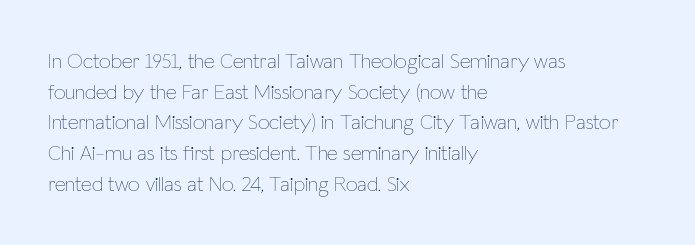
Q: Is the text bold? A: No.
Q: Is the text italic (slanted)? A: No, it is upright.
Q: Is the text underlined? A: No.
Q: How is the paragraph aligned? A: Left-aligned.
Q: Is the spacing between letters normal or unusually wide? A: Normal.
Q: Is the spacing between lines tight, normal or loose? A: Normal.
